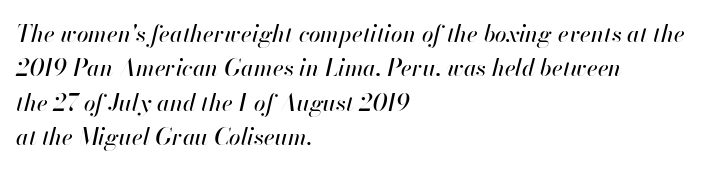
Layout note: lines flush left. Any mark beneath the type? The region is blank. Reading down the column, the eye jumps a familiar distance to each next line. The specimen reads as italic at a glance. Between one letter and the next there's only the usual sliver of space.
